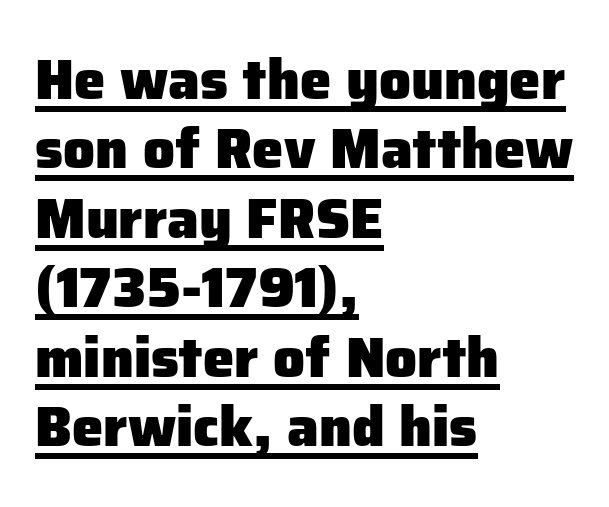
Every stem runs plumb, perpendicular to the baseline. Nothing unusual about the tracking: characters are spaced as the font intends. The ragged edge is on the right, which tells us the setting is flush left. The rendering shows plain stroke endings on the letterforms — a sans-serif design.
